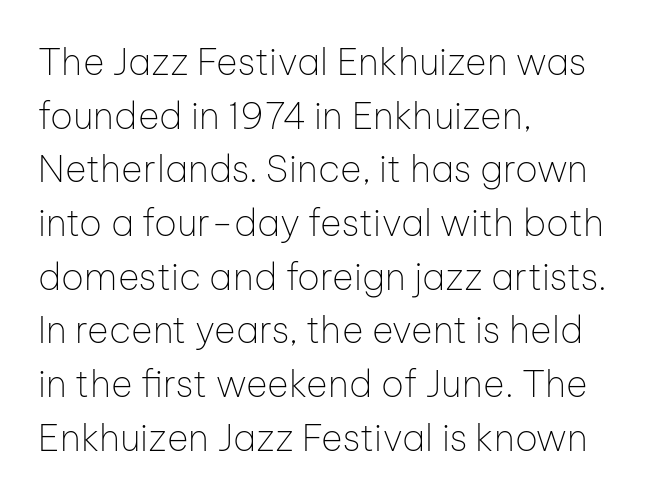
{"serif": "no", "italic": "no", "bold": "no", "weight": "thin", "width": "normal", "stroke_contrast": "low", "x_height": "medium", "monospaced": "no", "underline": "no", "align": "left", "line_spacing": "normal", "line_spacing_ratio": 1.45, "letter_spacing": "normal", "letter_spacing_em": 0.0, "glyph_px": 37}
